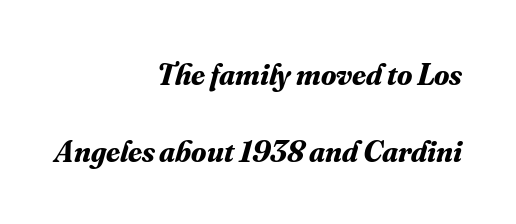
If you drew a line through each stem, it would be angled. Think of a printed novel: that variable character pitch is what you see here. Each letter's strokes conclude with small projecting serifs. Stroke thickness is high; the sample reads as a true bold. Honestly, the rows look like they've been pulled way apart.
